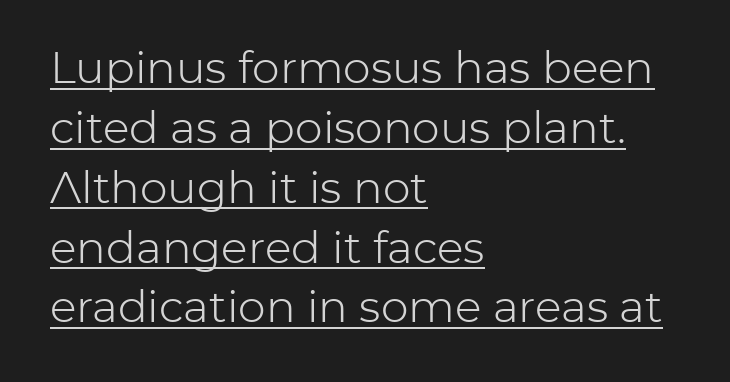
{"serif": "no", "italic": "no", "bold": "no", "weight": "light", "width": "normal", "stroke_contrast": "low", "x_height": "medium", "monospaced": "no", "underline": "yes", "align": "left", "line_spacing": "normal", "line_spacing_ratio": 1.36, "letter_spacing": "normal", "letter_spacing_em": 0.0, "glyph_px": 44}
